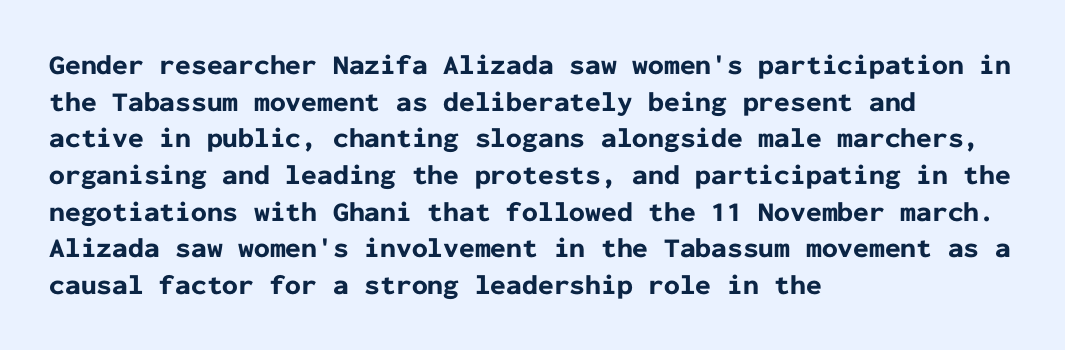
The typesetting leans heavy: a genuine bold. Note: no serifs on the glyphs. Has an underline been added? It has not. These lines are set flush left with a ragged right edge. Compared with typical paragraphs, the rows here are spaced about the same.
